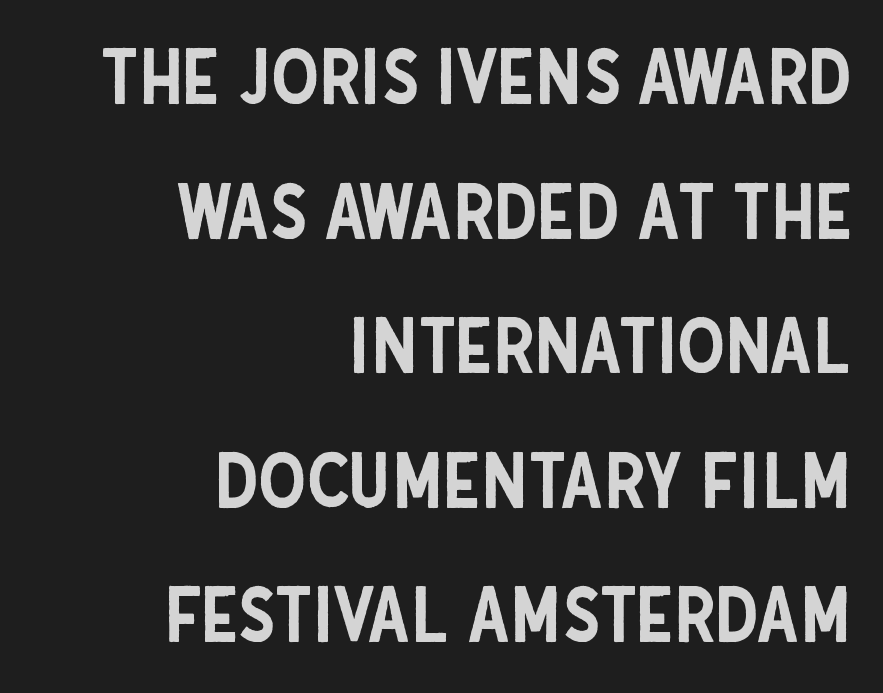
Underlining? Definitely not there. Proportional: the letters do not fall into vertical columns. Leftover space on each line is placed entirely before the opening word. Nobody touched the tracking dial on this one. Does the type have serifs? No, each stem ends abruptly.
